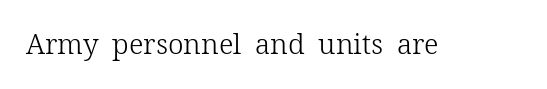
The image shows 28 px light serif type, upright; set normal letter spacing, not underlined; low stroke contrast and a medium x-height.
